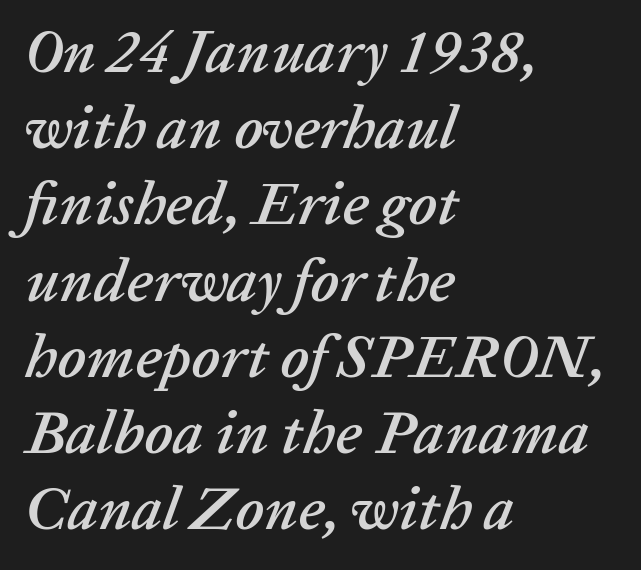
Q: Is the text italic (slanted)? A: Yes, it leans right by about 20 degrees.
Q: Is the text underlined? A: No.
Q: How is the paragraph aligned? A: Left-aligned.
Q: Is the spacing between letters normal or unusually wide? A: Normal.
Q: Is the spacing between lines tight, normal or loose? A: Normal.
Q: Width (condensed, normal, or wide)? A: Normal.
Q: Stroke contrast? A: Low.
Q: x-height? A: Medium.
Q: Monospaced? A: No.
